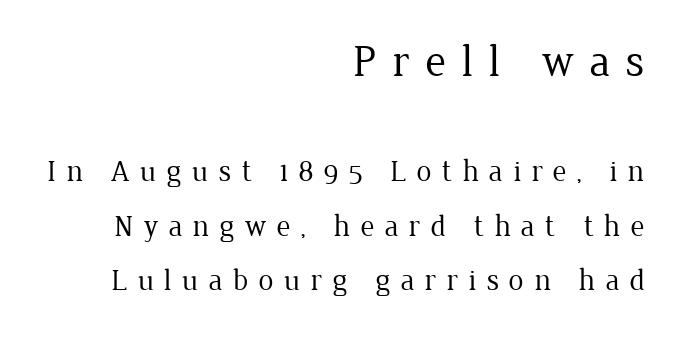
Short note: letters widely spaced. Is the stroke heavy? The answer is a plain regular-or-lighter. Plain, unruled lines of type. These lines are set flush right with a ragged left edge.
